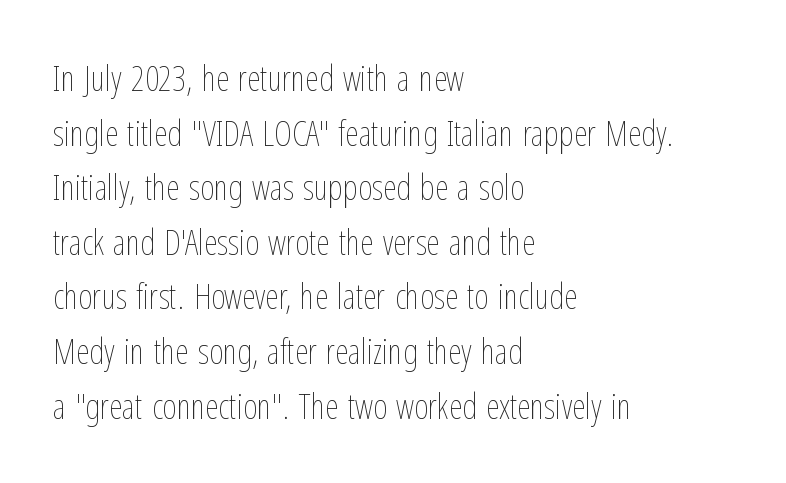
The image shows 35 px thin, condensed type, upright; set left-aligned, normal line spacing (1.56x), normal letter spacing, not underlined; low stroke contrast and a medium x-height.
